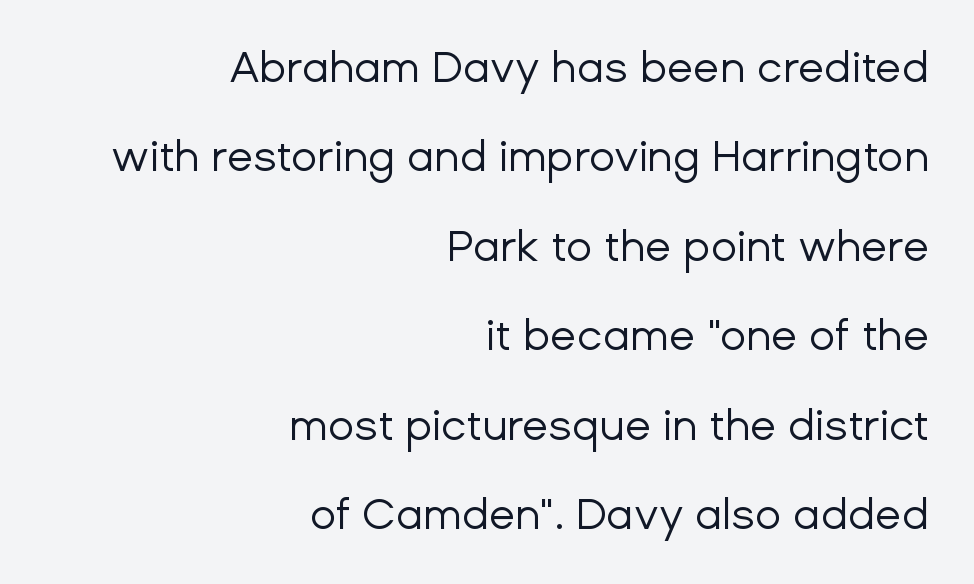
The lines in this sample share a right terminus and differ only in where they begin. Note: no serifs on the glyphs. Spacing between characters is what you'd get straight out of the box. Quick note: interline space is abundant.
